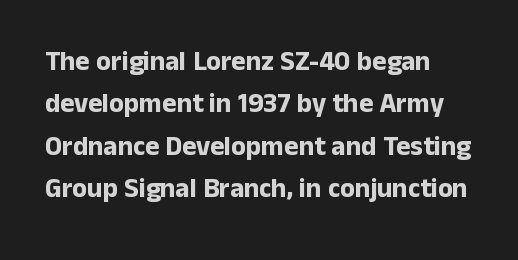
Q: Is the text bold? A: Yes.
Q: Is the text italic (slanted)? A: No, it is upright.
Q: Is the text underlined? A: No.
Q: Is the spacing between letters normal or unusually wide? A: Normal.
Q: Is the spacing between lines tight, normal or loose? A: Normal.
